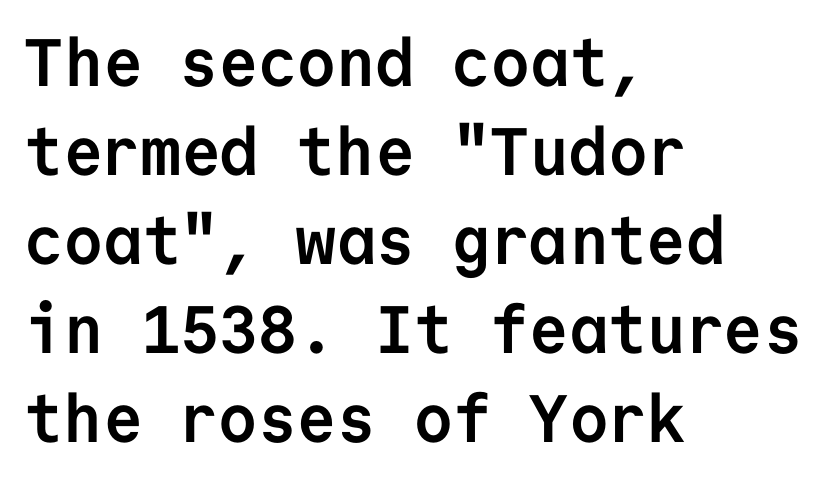
You'd pick this weight for a headline — it's a proper bold. The leading is moderate, giving the passage an even texture. Type style note: lacks serifs. Casual observation: everything's shoved over to the left. Spacing verdict: monospaced, one width for all characters. The gap between lines stays unmarked.
